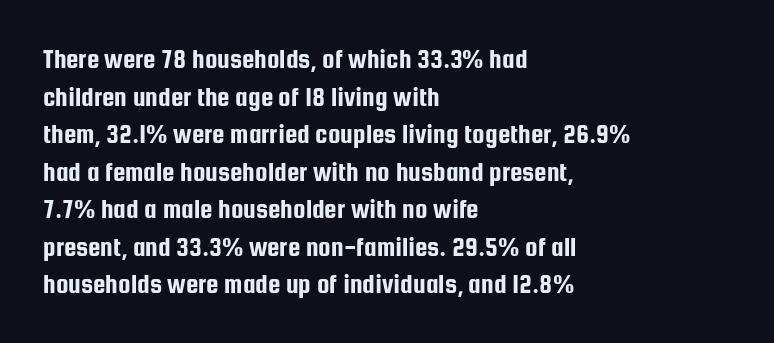
Check under the words: just untouched page. Rendered with straight, roman letterforms. Varying glyph widths throughout — classic text-font behaviour. Is this a sans? Yes — the strokes have no serifs.
